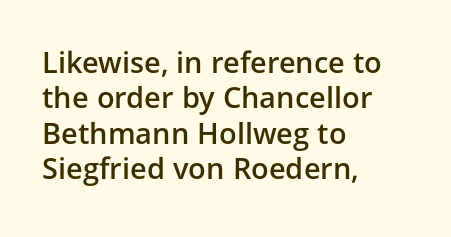
Observe the absence of serifs on each vertical stroke in this sample. The area under the type is left untouched. Compared with typical body copy, the letter spacing here is the same. How heavy is the stroke? Medium-heavy — a semibold, shy of bold.
